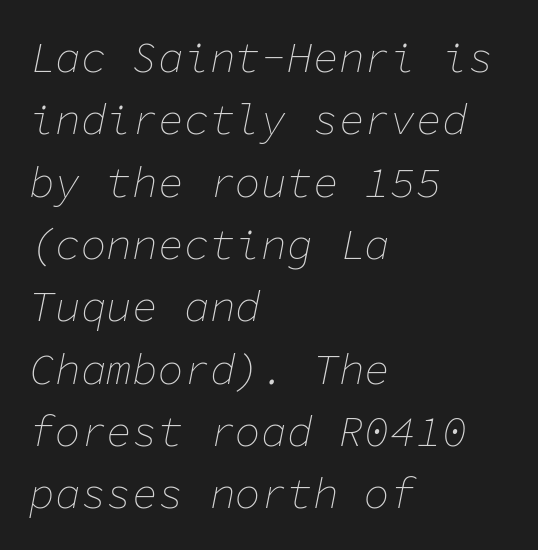
The image shows 43 px thin type, italic (leaning right), monospaced; set left-aligned, normal line spacing (1.45x), normal letter spacing, not underlined; low stroke contrast and a medium x-height.
